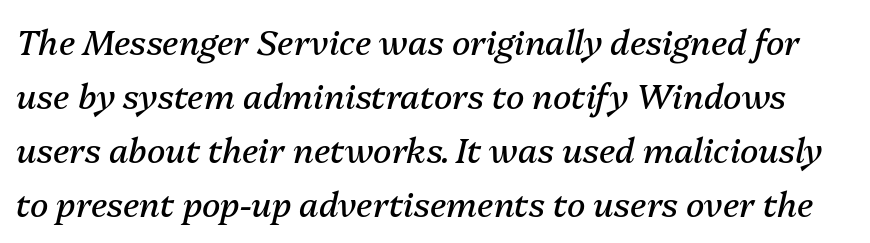
The image shows 34 px regular-weight type, italic (leaning right); set normal line spacing (1.59x), normal letter spacing, not underlined; medium stroke contrast and a medium x-height.
